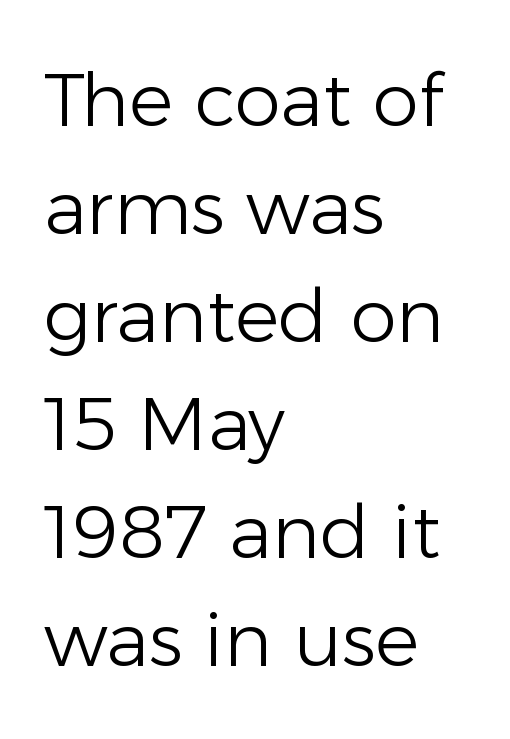
The image shows 74 px light sans-serif type, upright; set left-aligned, normal line spacing (1.46x), normal letter spacing, not underlined; low stroke contrast and a medium x-height.
